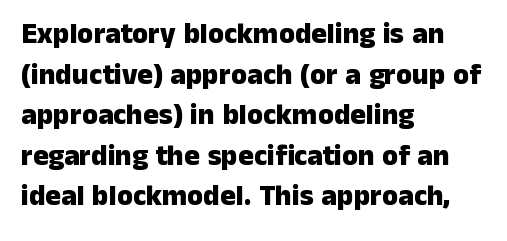
{"serif": "no", "italic": "no", "bold": "yes", "weight": "heavy", "width": "normal", "stroke_contrast": "low", "x_height": "medium", "monospaced": "no", "underline": "no", "align": "left", "line_spacing": "normal", "line_spacing_ratio": 1.4, "letter_spacing": "normal", "letter_spacing_em": 0.0, "glyph_px": 29}
